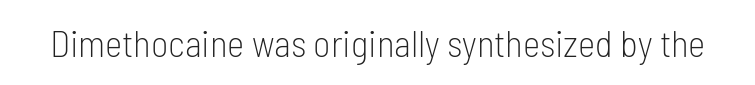
{"serif": "no", "italic": "no", "bold": "no", "weight": "light", "width": "condensed", "stroke_contrast": "low", "x_height": "medium", "monospaced": "no", "underline": "no", "letter_spacing": "normal", "letter_spacing_em": 0.0, "glyph_px": 37}
